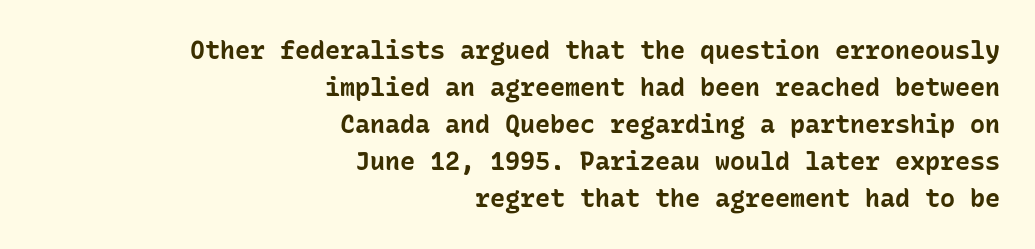
A typesetter would mark this as roman, not italic. Nobody touched the tracking dial on this one. The text block is weighted toward the right margin, trailing off unevenly leftward. This block has exactly the height ordinary leading produces. Set as a true bold cut, around the 700 mark. Beneath every word, the page is bare.
